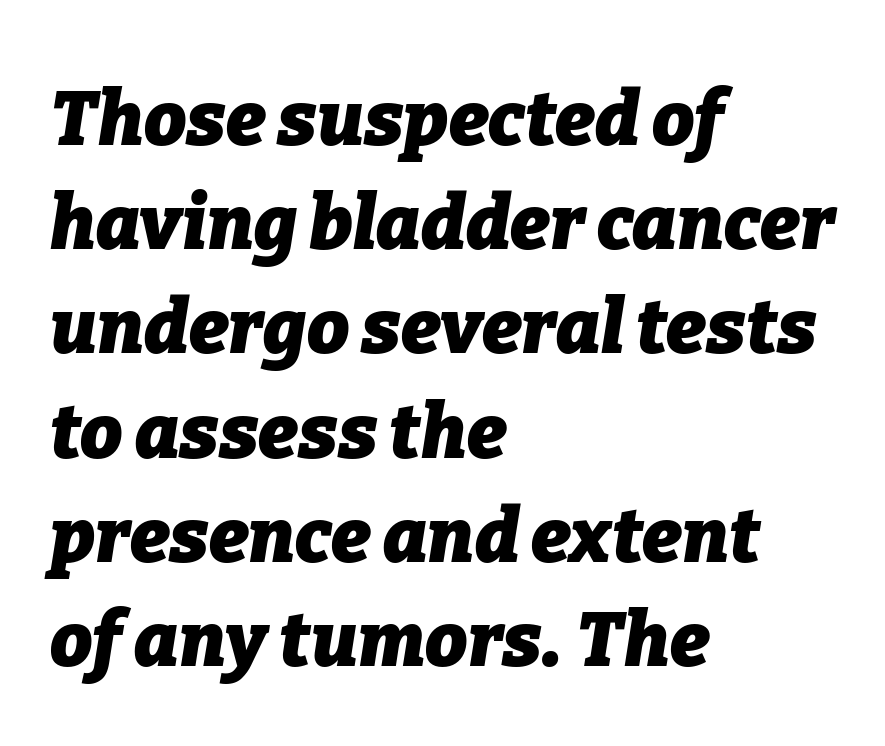
Q: Is the text bold? A: Yes.
Q: Is the text italic (slanted)? A: Yes, it leans right by about 9 degrees.
Q: Is the text underlined? A: No.
Q: How is the paragraph aligned? A: Left-aligned.
Q: Is the spacing between letters normal or unusually wide? A: Normal.
Q: Is the spacing between lines tight, normal or loose? A: Normal.
Q: Width (condensed, normal, or wide)? A: Normal.
Q: Stroke contrast? A: Low.
Q: x-height? A: Medium.
Q: Monospaced? A: No.
